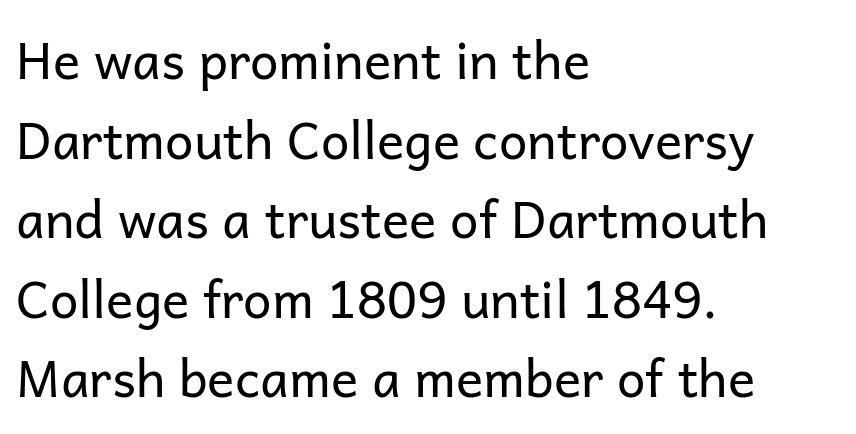
The image shows 51 px regular-weight sans-serif type, upright; set left-aligned, normal line spacing (1.56x), normal letter spacing, not underlined; low stroke contrast and a medium x-height.
